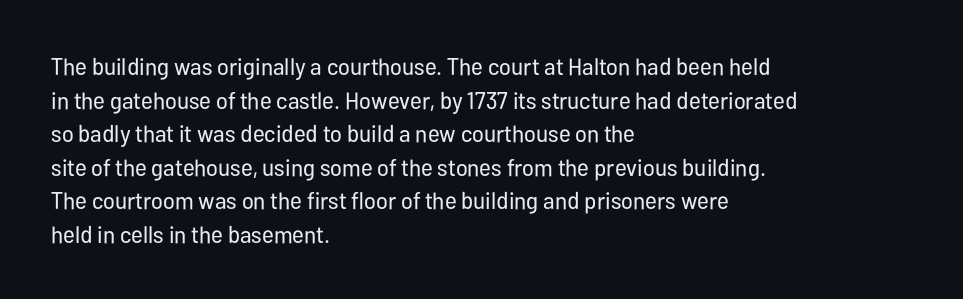
{"italic": "no", "bold": "no", "underline": "no", "align": "left", "line_spacing": "normal", "line_spacing_ratio": 1.4, "letter_spacing": "normal", "letter_spacing_em": 0.0, "glyph_px": 24}
